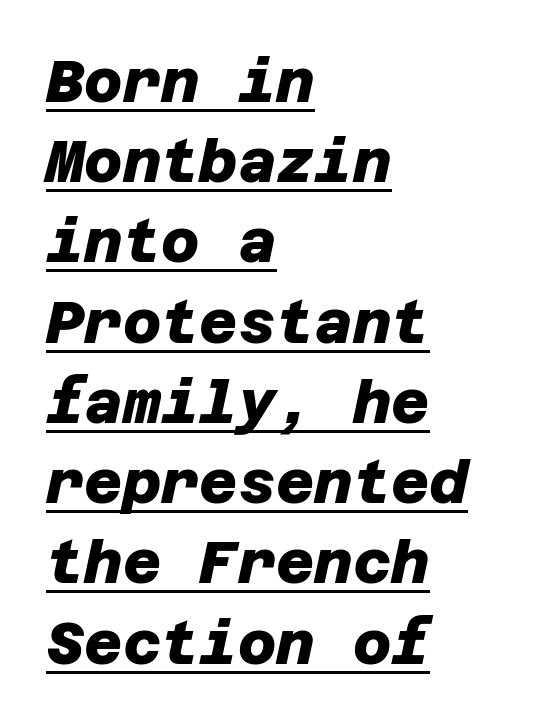
The image shows 59 px heavy sans-serif type; set left-aligned, normal line spacing (1.36x), normal letter spacing, underlined; low stroke contrast and a large x-height.
